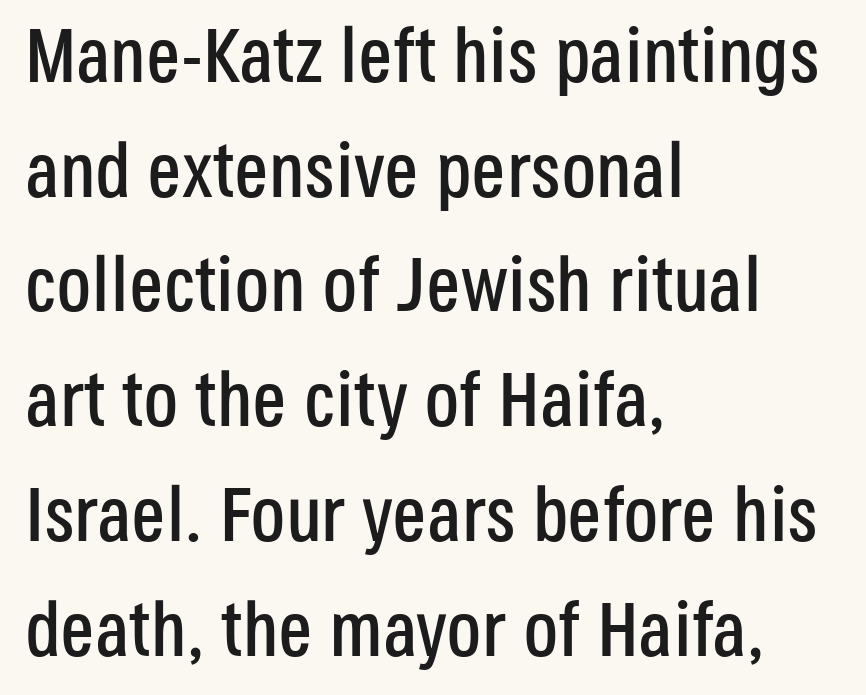
The image shows 77 px condensed sans-serif type, upright; set left-aligned, normal line spacing (1.49x), normal letter spacing, not underlined; low stroke contrast and a large x-height.
